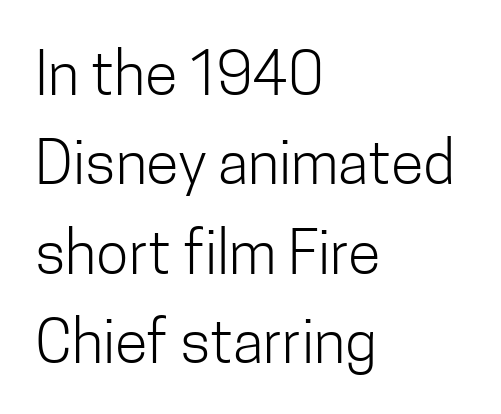
Students, observe: this is what conventionally led text looks like. The zone under the glyphs is completely vacant. The font sits on the lighter half of the weight spectrum, regular included. Proportional: the letters do not fall into vertical columns.
